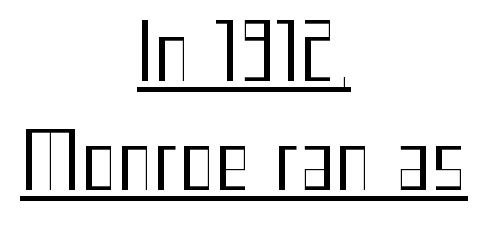
{"serif": "no", "italic": "no", "bold": "no", "weight": "regular", "width": "condensed", "stroke_contrast": "medium", "x_height": "medium", "monospaced": "no", "underline": "yes", "align": "center", "line_spacing": "normal", "line_spacing_ratio": 1.41, "letter_spacing": "normal", "letter_spacing_em": 0.0, "glyph_px": 77}
